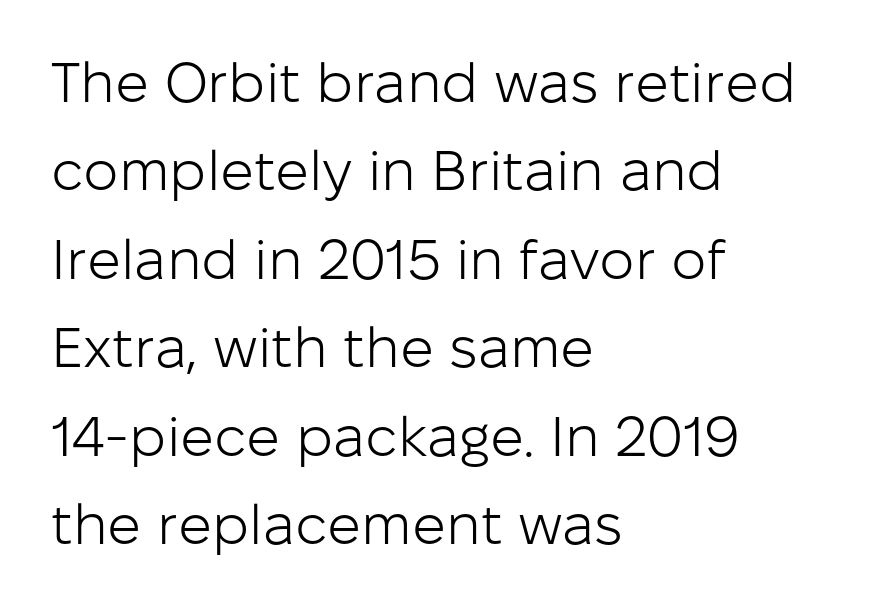
{"serif": "no", "italic": "no", "bold": "no", "weight": "light", "width": "normal", "stroke_contrast": "low", "x_height": "medium", "monospaced": "no", "underline": "no", "align": "left", "line_spacing": "normal", "line_spacing_ratio": 1.58, "letter_spacing": "normal", "letter_spacing_em": 0.0, "glyph_px": 56}
